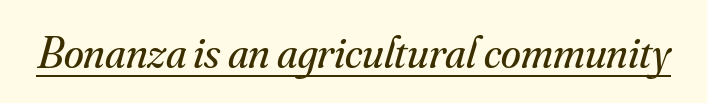
Q: Is the text bold? A: No.
Q: Is the text italic (slanted)? A: Yes, it leans right by about 16 degrees.
Q: Is the typeface a serif or a sans-serif typeface? A: Serif.
Q: Is the text underlined? A: Yes.
Q: Is the spacing between letters normal or unusually wide? A: Normal.
Q: Width (condensed, normal, or wide)? A: Normal.
Q: Stroke contrast? A: Medium.
Q: x-height? A: Small.
Q: Monospaced? A: No.
